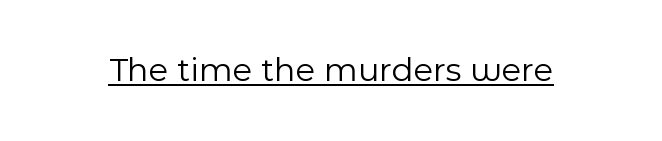
Q: Is the text bold? A: No.
Q: Is the text italic (slanted)? A: No, it is upright.
Q: Is the typeface a serif or a sans-serif typeface? A: Sans-serif.
Q: Is the text underlined? A: Yes.
Q: Is the spacing between letters normal or unusually wide? A: Normal.
Q: Width (condensed, normal, or wide)? A: Normal.
Q: x-height? A: Medium.
Q: Monospaced? A: No.
